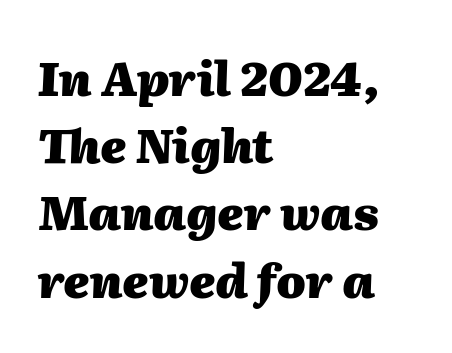
{"italic": "yes", "lean": "right", "slant_degrees": 2, "bold": "yes", "weight": "heavy", "width": "normal", "stroke_contrast": "medium", "x_height": "medium", "monospaced": "no", "underline": "no", "align": "left", "line_spacing": "normal", "line_spacing_ratio": 1.43, "letter_spacing": "normal", "letter_spacing_em": 0.0, "glyph_px": 47}
